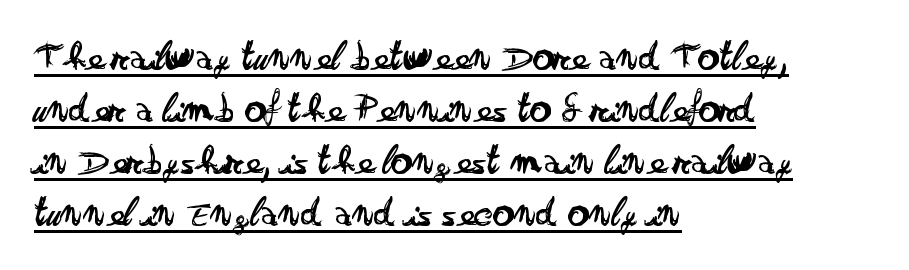
The letters sit at their default tracking, neither squeezed nor spread. Every word sits above its own underline. Stems here are at most as thick as an everyday book face. Layout note: lines flush left. Notice how the stems are strictly vertical — no italics here. Examine the stroke ends and you'll find no serifs.
